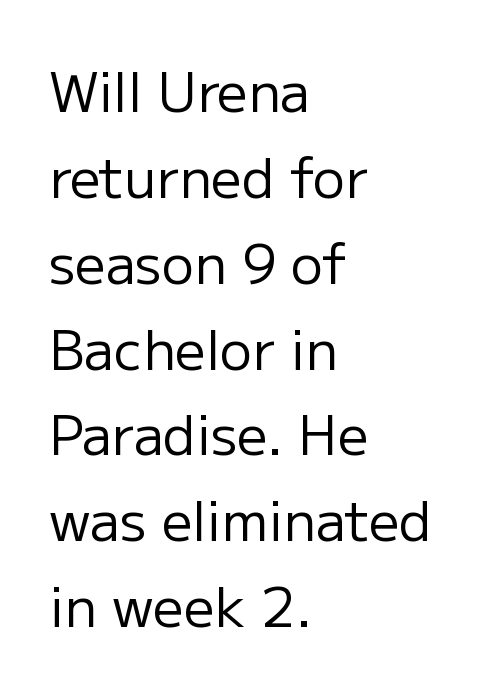
Q: Is the text bold? A: No.
Q: Is the text italic (slanted)? A: No, it is upright.
Q: Is the typeface a serif or a sans-serif typeface? A: Sans-serif.
Q: Is the text underlined? A: No.
Q: How is the paragraph aligned? A: Left-aligned.
Q: Is the spacing between letters normal or unusually wide? A: Normal.
Q: Is the spacing between lines tight, normal or loose? A: Normal.
Q: Width (condensed, normal, or wide)? A: Normal.
Q: Stroke contrast? A: Low.
Q: x-height? A: Medium.
Q: Monospaced? A: No.
